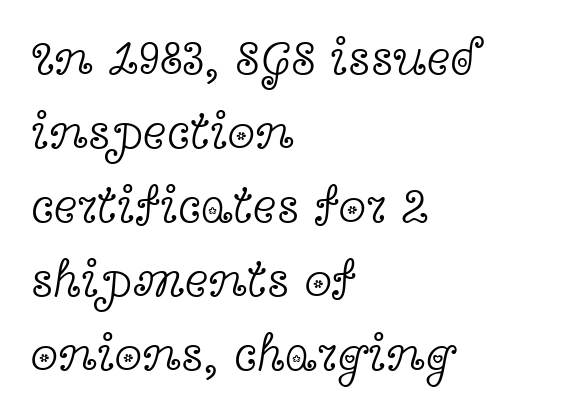
The image shows 50 px light, wide serif type, upright; set left-aligned, normal line spacing (1.48x), normal letter spacing, not underlined; a medium x-height.
